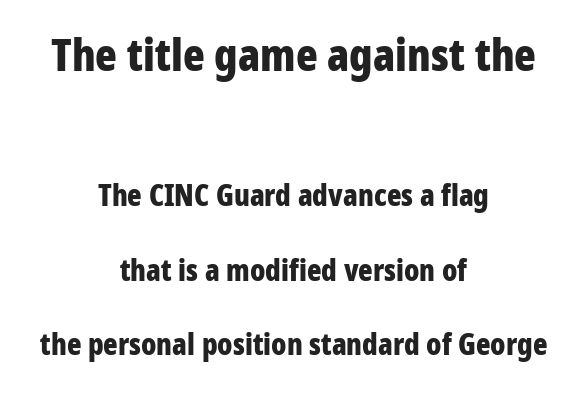
This is the regular roman posture of the typeface. Unlike a traditional serif, this face leaves its strokes unadorned. Compared with typical paragraphs, the rows here are farther apart. The designer gave the opening block more size than the closing block.
